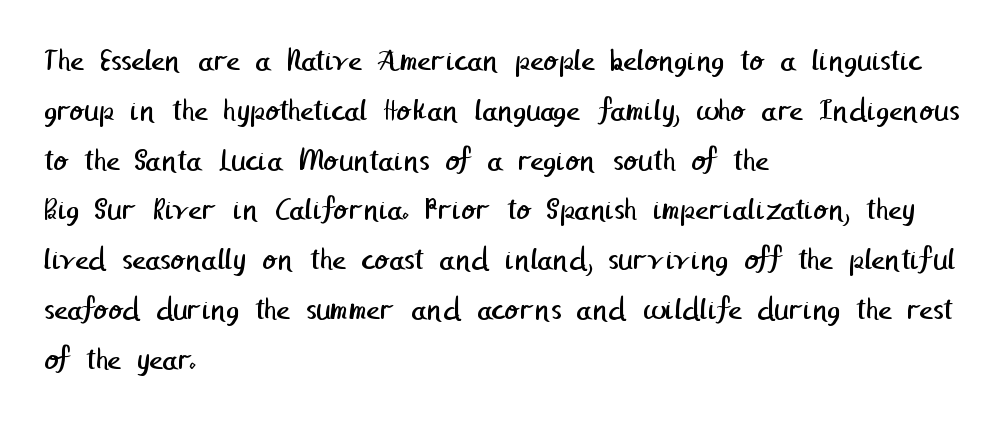
Q: Is the text bold? A: No.
Q: Is the typeface a serif or a sans-serif typeface? A: Sans-serif.
Q: Is the text underlined? A: No.
Q: How is the paragraph aligned? A: Left-aligned.
Q: Is the spacing between letters normal or unusually wide? A: Normal.
Q: Is the spacing between lines tight, normal or loose? A: Normal.
Q: Width (condensed, normal, or wide)? A: Normal.
Q: Stroke contrast? A: Low.
Q: x-height? A: Medium.
